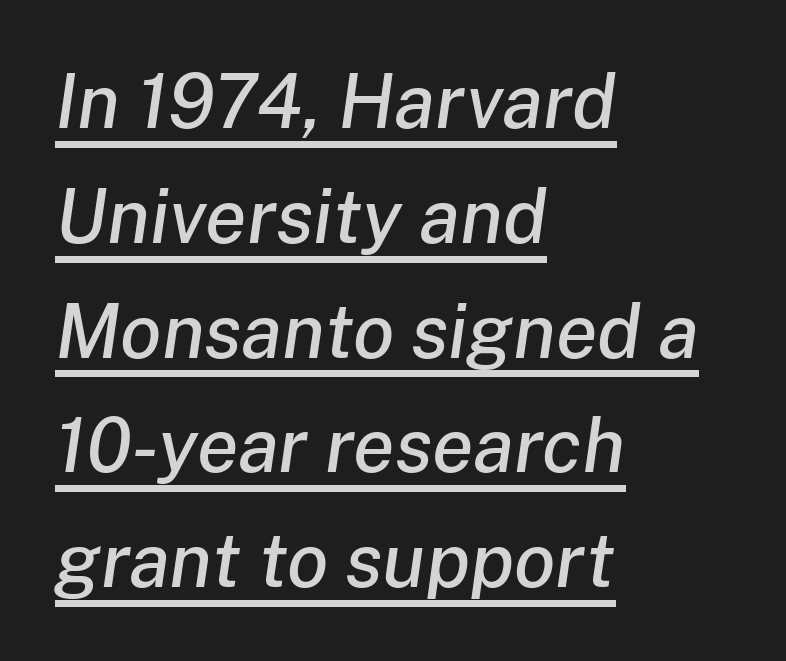
Q: Is the text italic (slanted)? A: Yes, it leans right by about 8 degrees.
Q: Is the text underlined? A: Yes.
Q: How is the paragraph aligned? A: Left-aligned.
Q: Is the spacing between letters normal or unusually wide? A: Normal.
Q: Is the spacing between lines tight, normal or loose? A: Normal.
Q: Width (condensed, normal, or wide)? A: Normal.
Q: Stroke contrast? A: Low.
Q: x-height? A: Medium.
Q: Monospaced? A: No.
